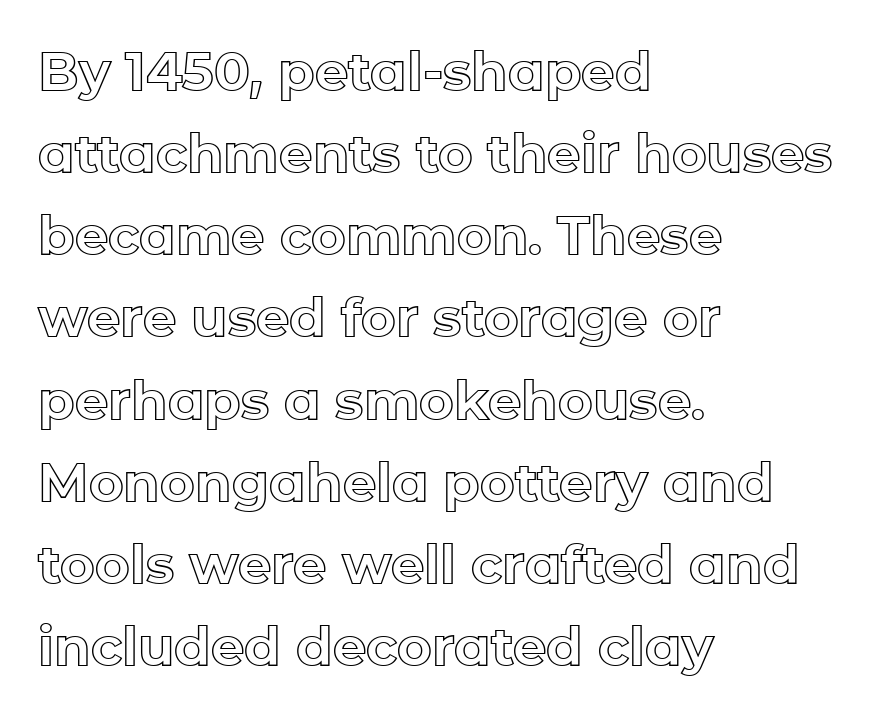
Quick note: not italic, upright. Casual observation: everything's shoved over to the left. Vertical spacing — default. Honestly, there is no underline to notice here at all.
